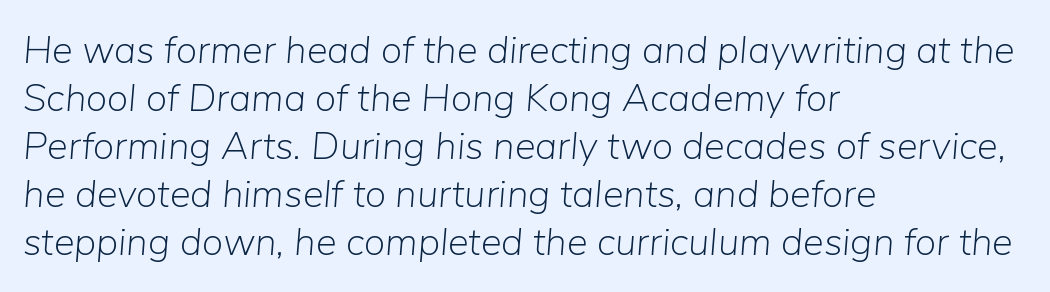
The typeface has the unassuming heft of standard copy or less. Honestly, the letter spacing is just normal — you wouldn't notice it. There's an unmistakable incline to the writing here. Casual observation: everything's shoved over to the left. This sample has the flowing, uneven cadence of proportional lettering. The words here are not underlined.
